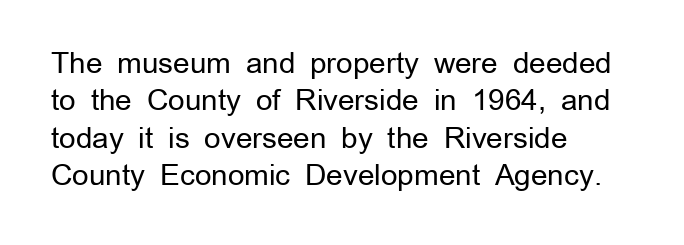
{"serif": "no", "italic": "no", "bold": "no", "weight": "regular", "width": "normal", "stroke_contrast": "low", "x_height": "medium", "monospaced": "no", "underline": "no", "align": "left", "line_spacing": "normal", "line_spacing_ratio": 1.29, "letter_spacing": "normal", "letter_spacing_em": 0.0, "glyph_px": 29}
